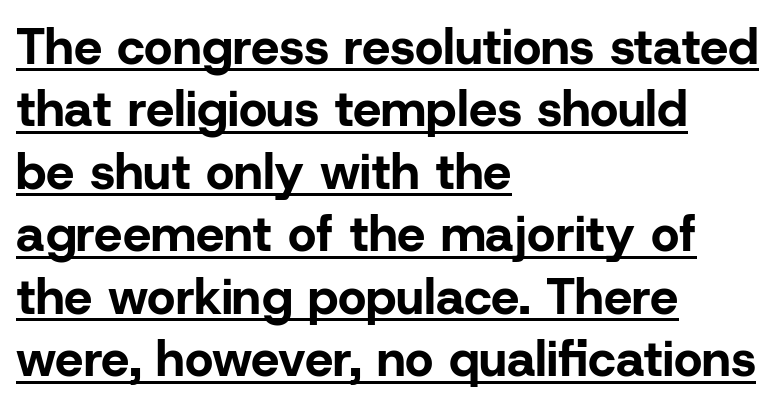
{"serif": "no", "italic": "no", "bold": "yes", "weight": "bold", "width": "normal", "stroke_contrast": "low", "x_height": "medium", "monospaced": "no", "underline": "yes", "align": "left", "line_spacing": "normal", "line_spacing_ratio": 1.25, "letter_spacing": "normal", "letter_spacing_em": 0.0, "glyph_px": 50}
